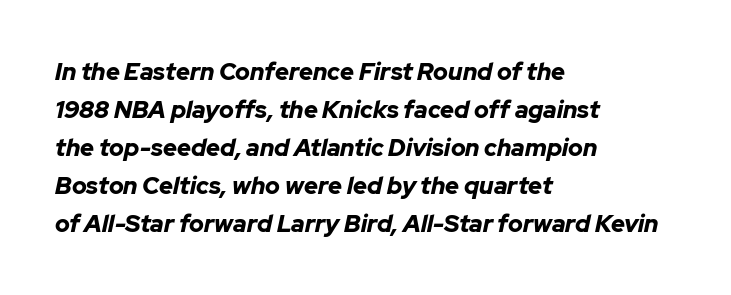
{"italic": "yes", "lean": "right", "slant_degrees": 12, "bold": "yes", "underline": "no", "align": "left", "line_spacing": "normal", "line_spacing_ratio": 1.58, "letter_spacing": "normal", "letter_spacing_em": 0.0, "glyph_px": 24}
